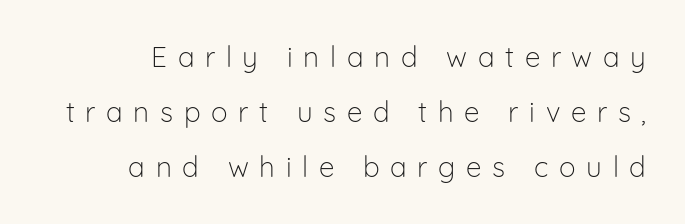
The passage shown stacks its lines with a broad gap. Unlike italic type, these characters show no tilt at all. This is not heavy type; no bold has been used. Letterform terminals end flat and unadorned throughout the passage. Note the varied advance widths — an 'i' is clearly narrower than an 'm'. Glance below the letters and you will spot only blank space.
